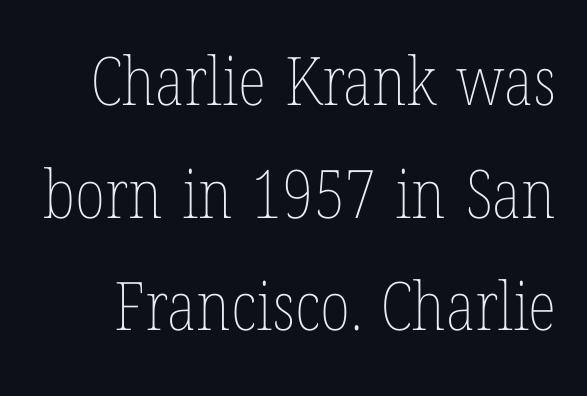
The image shows 67 px thin, condensed type, upright; set normal line spacing (1.68x), normal letter spacing, not underlined; low stroke contrast and a medium x-height.
